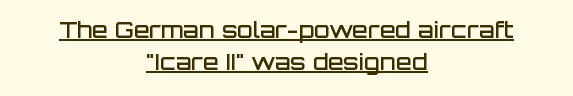
The image shows 23 px text type, upright; set centered, normal line spacing (1.37x), normal letter spacing, underlined.
